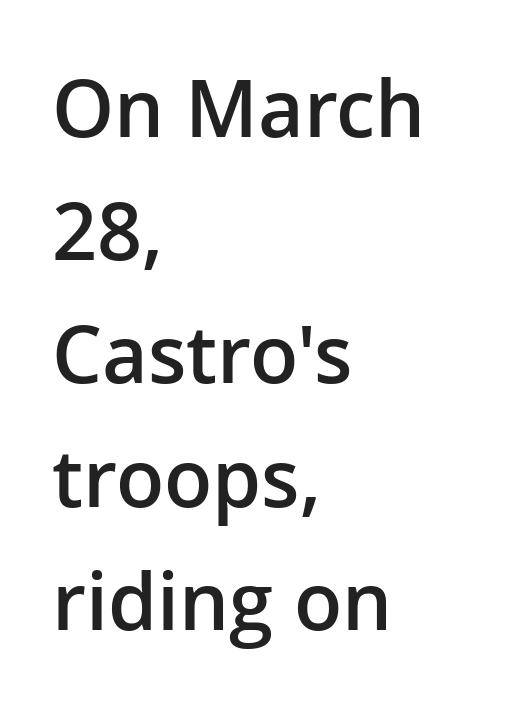
How would I describe the line gaps? Plain and ordinary. Line starts are locked; line ends wander. Ascenders rise straight up at ninety degrees. Letterform terminals end flat and unadorned throughout the passage. The tracking reads as untouched default to a designer's eye. The letters advance in unequal steps, a hallmark of proportional type.
